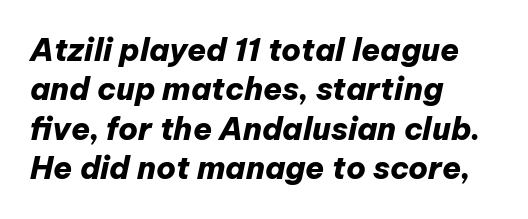
{"italic": "yes", "lean": "right", "slant_degrees": 12, "bold": "yes", "weight": "heavy", "width": "normal", "stroke_contrast": "low", "x_height": "medium", "monospaced": "no", "underline": "no", "align": "left", "line_spacing": "normal", "line_spacing_ratio": 1.27, "letter_spacing": "normal", "letter_spacing_em": 0.0, "glyph_px": 31}
